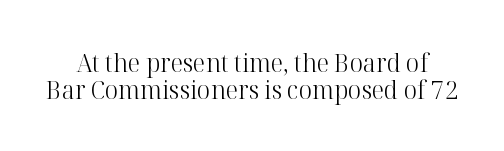
Weight class: somewhere from thin through regular. Beneath every word, the page is bare. What stands out about the letter spacing? Nothing — it is the standard amount. The letters stand straight up with perfectly vertical stems. Leading: reduced.
